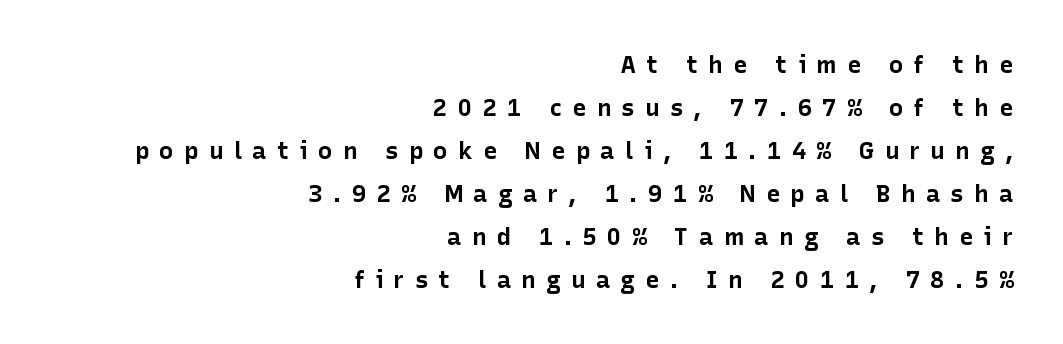
These lines are set flush right with a ragged left edge. The type is letterspaced generously, with wide tracking. Decoration check: the copy has no underline. Strong, thick strokes mark this as bold type.
